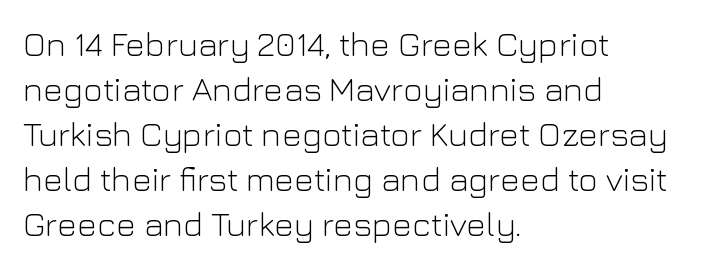
The image shows 34 px light sans-serif type, upright; set left-aligned, normal line spacing (1.32x), normal letter spacing, not underlined; low stroke contrast and a medium x-height.
